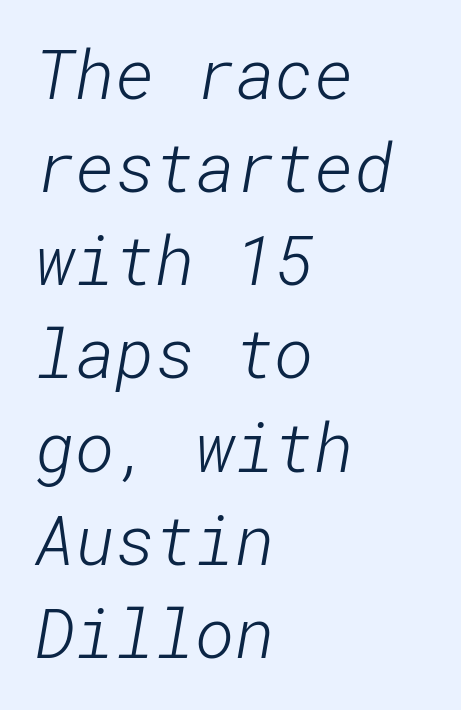
Q: Is the text bold? A: No.
Q: Is the typeface a serif or a sans-serif typeface? A: Sans-serif.
Q: Is the text underlined? A: No.
Q: How is the paragraph aligned? A: Left-aligned.
Q: Is the spacing between letters normal or unusually wide? A: Normal.
Q: Is the spacing between lines tight, normal or loose? A: Normal.
Q: Width (condensed, normal, or wide)? A: Normal.
Q: Stroke contrast? A: Low.
Q: x-height? A: Medium.
